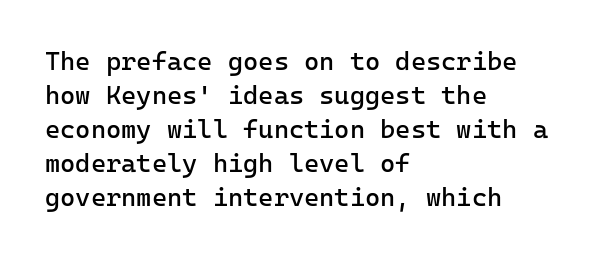
Q: Is the text bold? A: No.
Q: Is the text italic (slanted)? A: No, it is upright.
Q: Is the text underlined? A: No.
Q: How is the paragraph aligned? A: Left-aligned.
Q: Is the spacing between letters normal or unusually wide? A: Normal.
Q: Is the spacing between lines tight, normal or loose? A: Normal.
